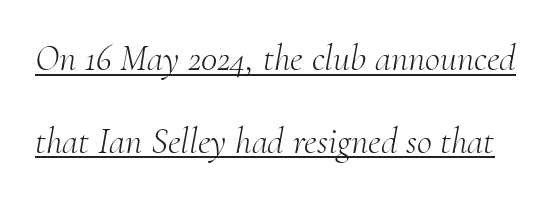
The image shows 37 px light serif type, italic (leaning right); set loose line spacing (2.23x), normal letter spacing, underlined; medium stroke contrast and a small x-height.
